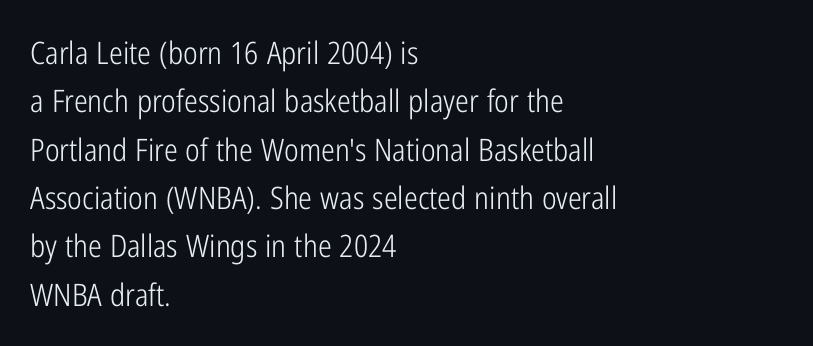
Q: Is the text bold? A: No.
Q: Is the text italic (slanted)? A: No, it is upright.
Q: Is the typeface a serif or a sans-serif typeface? A: Sans-serif.
Q: Is the text underlined? A: No.
Q: How is the paragraph aligned? A: Left-aligned.
Q: Is the spacing between letters normal or unusually wide? A: Normal.
Q: Is the spacing between lines tight, normal or loose? A: Normal.
Q: Width (condensed, normal, or wide)? A: Condensed.
Q: Stroke contrast? A: Low.
Q: x-height? A: Medium.
Q: Monospaced? A: No.
